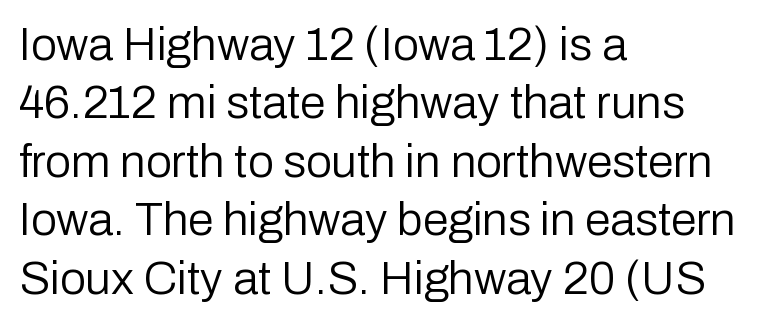
Here the glyphs are tracked normally, forming tight word shapes. Whoever set this chose a conventional vertical rhythm. Note the varied advance widths — an 'i' is clearly narrower than an 'm'. The passage shown is not bold in any degree. The setting favours the left margin, as ordinary paragraphs usually do.
